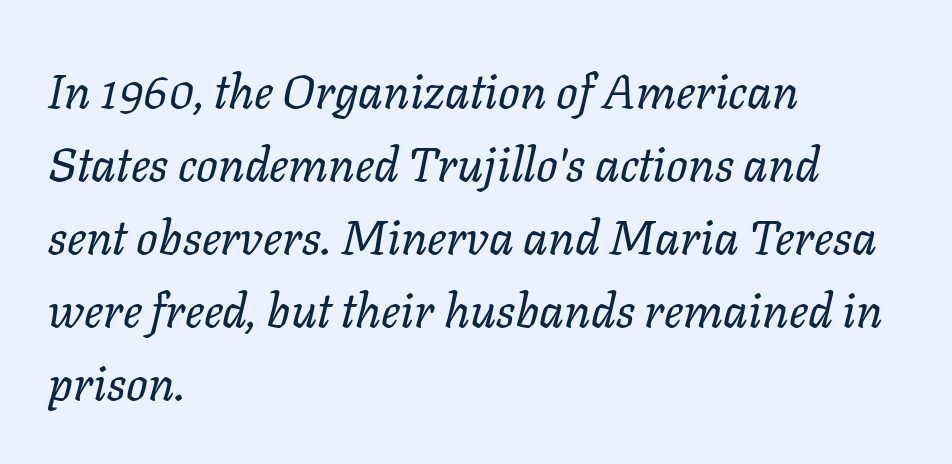
{"italic": "yes", "lean": "right", "slant_degrees": 11, "bold": "no", "weight": "regular", "width": "normal", "stroke_contrast": "low", "x_height": "medium", "monospaced": "no", "underline": "no", "align": "left", "line_spacing": "normal", "line_spacing_ratio": 1.52, "letter_spacing": "normal", "letter_spacing_em": 0.0, "glyph_px": 48}
